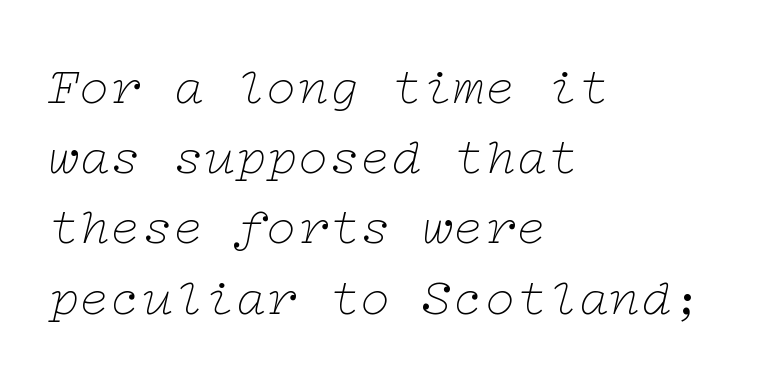
These lines are composed in type with serifs. No chunkiness to these letters — they're not bold. This rendering uses left alignment, leaving the right contour irregular. This sample uses plain, unmodified letter spacing.
